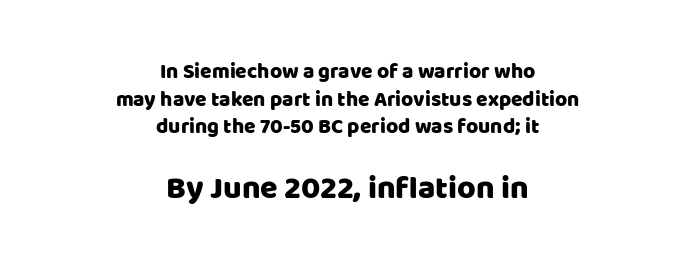
Teacher's note: observe the equal gaps on both sides — that is centered alignment. Underline: absent. These lines keep a tight, regular rhythm from letter to letter. Italic: no, the glyphs are upright roman. Rows of type keep a routine distance in the vertical direction. Note the varied advance widths — an 'i' is clearly narrower than an 'm'.
